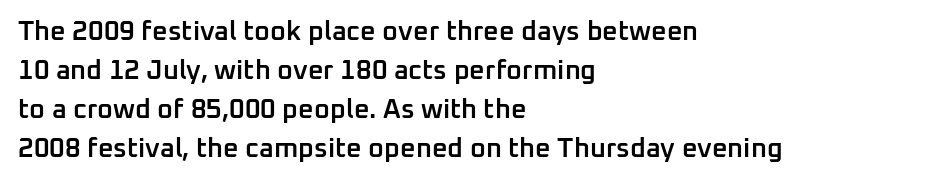
Spacing between characters is what you'd get straight out of the box. The space directly below the letters is spotless. The lines are quadded left. This sample uses an upright cut, with every glyph sitting square on the baseline. Look at the stroke-to-counter ratio: somewhat heavy, a semibold.
